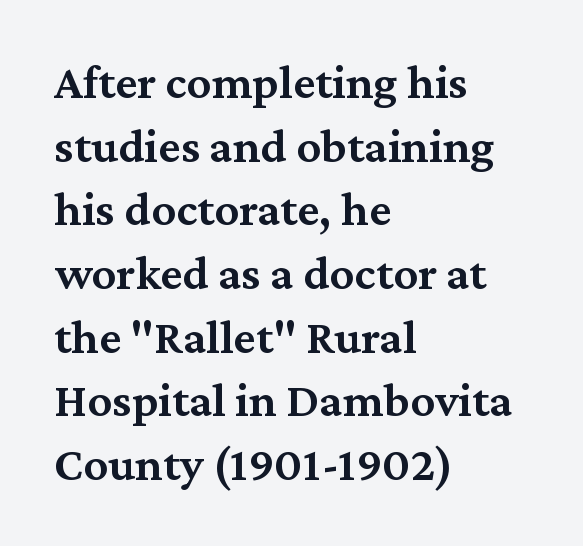
The image shows 49 px semibold serif type, upright; set left-aligned, normal line spacing (1.3x), normal letter spacing, not underlined; medium stroke contrast and a medium x-height.
